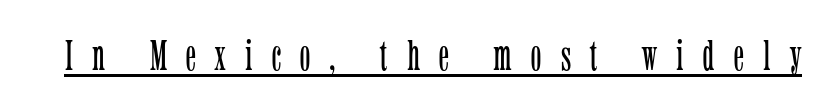
This is roman type, the default non-slanted kind. Weight: not bold — regular or lighter. Note the varied advance widths — an 'i' is clearly narrower than an 'm'. The font family rendered here belongs to the serif group. The rendered words wear a rule along their underside.
